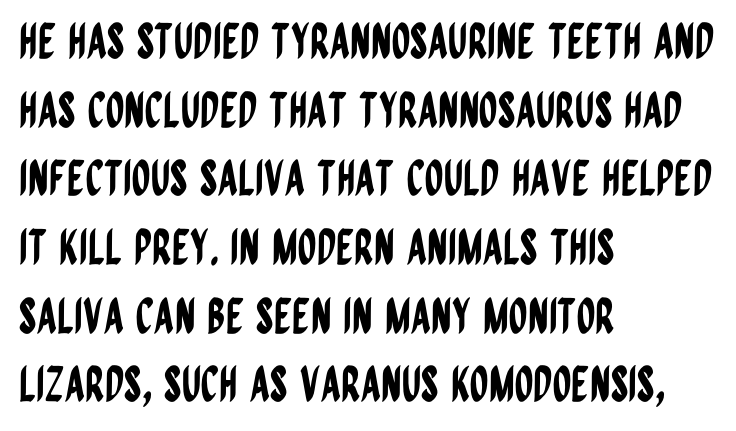
{"serif": "no", "italic": "no", "width": "condensed", "stroke_contrast": "low", "x_height": "large", "monospaced": "no", "underline": "no", "align": "left", "line_spacing": "normal", "line_spacing_ratio": 1.43, "letter_spacing": "normal", "letter_spacing_em": 0.0, "glyph_px": 48}
